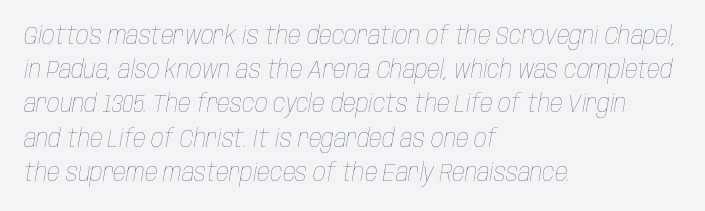
Q: Is the text bold? A: No.
Q: Is the text italic (slanted)? A: Yes, it leans right by about 10 degrees.
Q: Is the text underlined? A: No.
Q: How is the paragraph aligned? A: Left-aligned.
Q: Is the spacing between letters normal or unusually wide? A: Normal.
Q: Is the spacing between lines tight, normal or loose? A: Normal.
